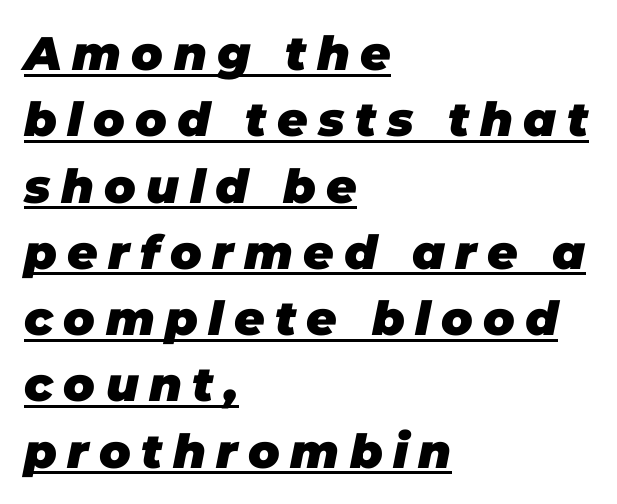
Q: Is the text bold? A: Yes.
Q: Is the text italic (slanted)? A: Yes, it leans right by about 11 degrees.
Q: Is the text underlined? A: Yes.
Q: How is the paragraph aligned? A: Left-aligned.
Q: Is the spacing between letters normal or unusually wide? A: Unusually wide.
Q: Is the spacing between lines tight, normal or loose? A: Normal.
Q: Width (condensed, normal, or wide)? A: Normal.
Q: Stroke contrast? A: Low.
Q: x-height? A: Large.
Q: Monospaced? A: No.
